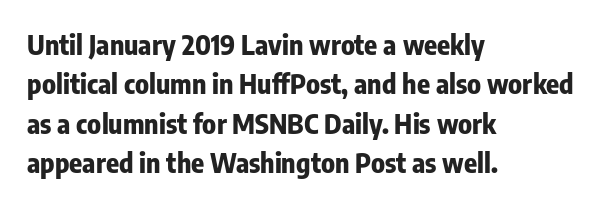
Q: Is the text bold? A: Yes.
Q: Is the text italic (slanted)? A: No, it is upright.
Q: Is the text underlined? A: No.
Q: How is the paragraph aligned? A: Left-aligned.
Q: Is the spacing between letters normal or unusually wide? A: Normal.
Q: Is the spacing between lines tight, normal or loose? A: Normal.
